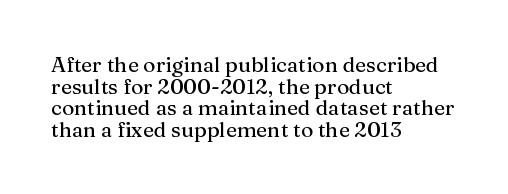
Q: Is the text italic (slanted)? A: No, it is upright.
Q: Is the text underlined? A: No.
Q: How is the paragraph aligned? A: Left-aligned.
Q: Is the spacing between letters normal or unusually wide? A: Normal.
Q: Is the spacing between lines tight, normal or loose? A: Tight.
